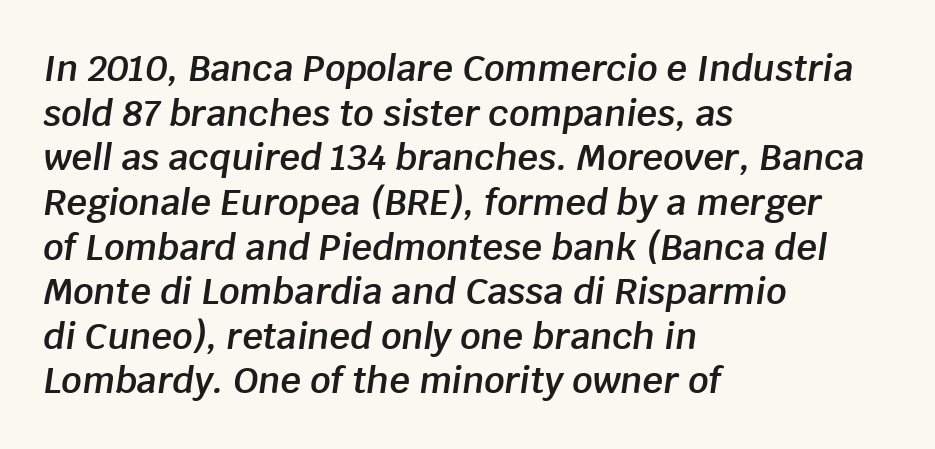
{"italic": "yes", "lean": "right", "slant_degrees": 8, "bold": "semi", "weight": "semibold", "width": "normal", "stroke_contrast": "low", "x_height": "large", "monospaced": "no", "underline": "no", "align": "left", "line_spacing_ratio": 1.24, "letter_spacing": "normal", "letter_spacing_em": 0.0, "glyph_px": 36}
